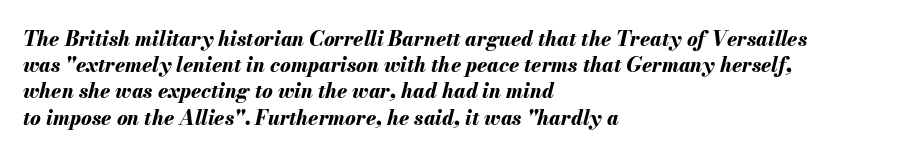
Q: Is the text bold? A: Yes.
Q: Is the text italic (slanted)? A: Yes, it leans right by about 13 degrees.
Q: Is the text underlined? A: No.
Q: How is the paragraph aligned? A: Left-aligned.
Q: Is the spacing between letters normal or unusually wide? A: Normal.
Q: Is the spacing between lines tight, normal or loose? A: Normal.
